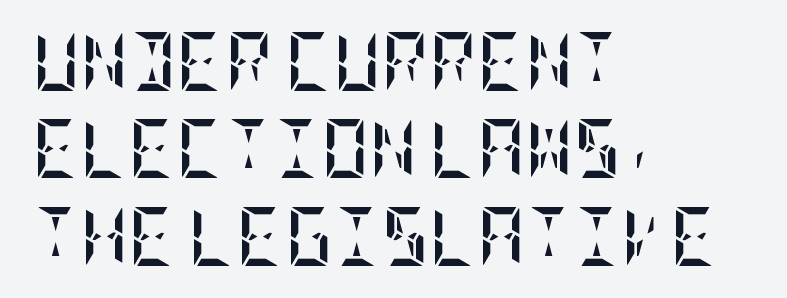
Notice how the stems are strictly vertical — no italics here. If you measured baseline to baseline, you'd find a middling distance. Just letters on the line, the space beneath them empty. A classic flush-left, rag-right setting is used for this passage. The type is set solid horizontally, with unmodified tracking.
